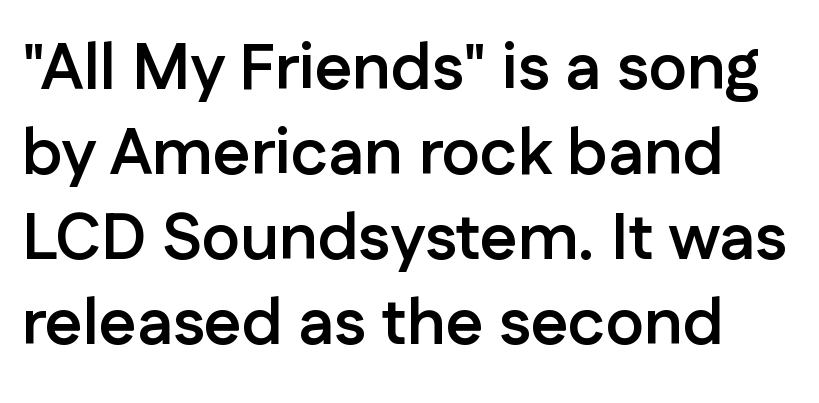
The image shows 65 px semibold sans-serif type, upright; set normal line spacing (1.31x), normal letter spacing, not underlined; low stroke contrast and a medium x-height.
